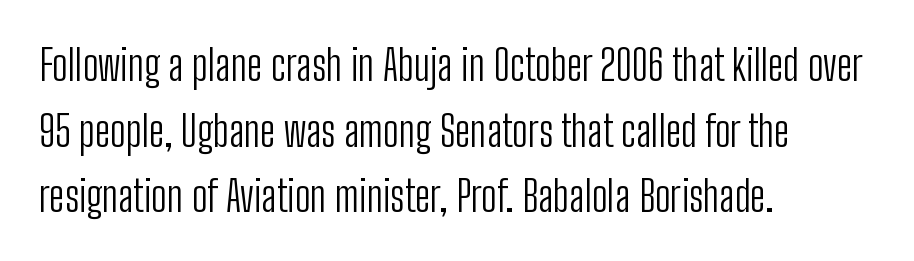
The image shows 42 px light, condensed sans-serif type, upright; set left-aligned, normal line spacing (1.56x), normal letter spacing, not underlined; low stroke contrast and a medium x-height.
